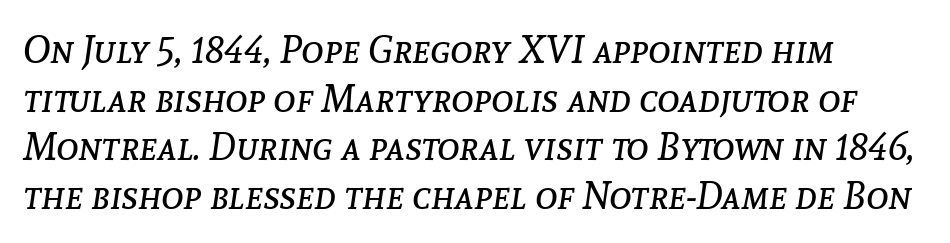
{"italic": "yes", "lean": "right", "slant_degrees": 8, "bold": "no", "weight": "regular", "width": "normal", "stroke_contrast": "low", "x_height": "medium", "monospaced": "no", "underline": "no", "align": "left", "line_spacing": "normal", "line_spacing_ratio": 1.28, "letter_spacing": "normal", "letter_spacing_em": 0.0, "glyph_px": 38}
